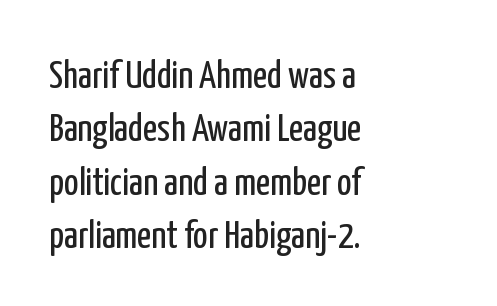
Q: Is the text bold? A: No.
Q: Is the text italic (slanted)? A: No, it is upright.
Q: Is the typeface a serif or a sans-serif typeface? A: Sans-serif.
Q: Is the text underlined? A: No.
Q: How is the paragraph aligned? A: Left-aligned.
Q: Is the spacing between letters normal or unusually wide? A: Normal.
Q: Is the spacing between lines tight, normal or loose? A: Normal.
Q: Width (condensed, normal, or wide)? A: Condensed.
Q: Stroke contrast? A: Low.
Q: x-height? A: Medium.
Q: Monospaced? A: No.
